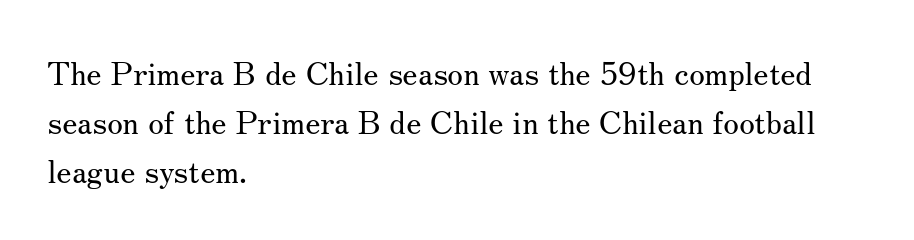
The image shows 32 px regular-weight serif type, upright; set left-aligned, normal line spacing (1.53x), normal letter spacing, not underlined; medium stroke contrast and a small x-height.
